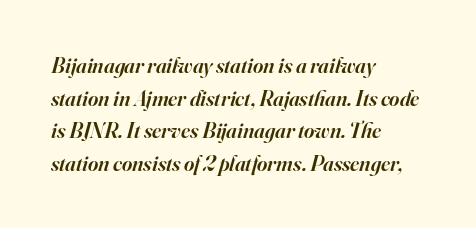
The image shows 22 px text type, italic (leaning right); set left-aligned, normal line spacing (1.48x), normal letter spacing, not underlined.
